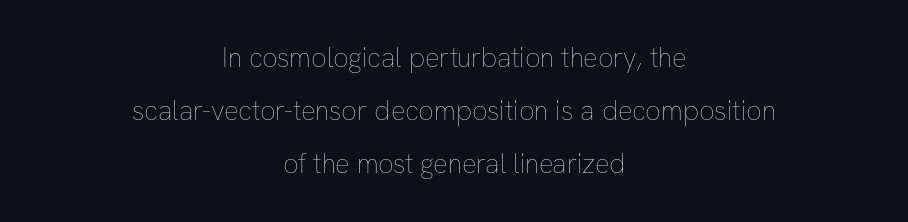
Leading is clearly above the norm, producing a sparse column. Inter-character spacing is left at the font's built-in metrics. This rendering uses center alignment, leaving both contours irregular but symmetric. Ink coverage per letter is moderate at most.
